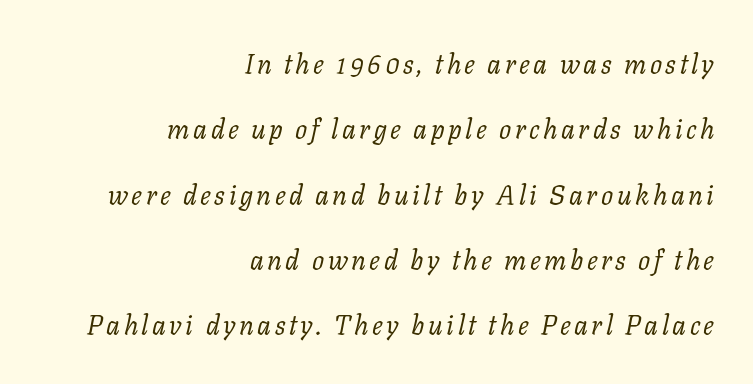
The image shows 27 px text type, italic (leaning right); set right-aligned, loose line spacing (2.42x), not underlined.
